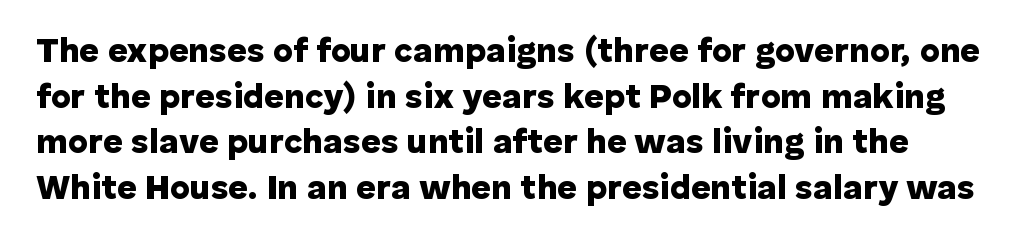
{"serif": "no", "italic": "no", "bold": "yes", "weight": "heavy", "width": "normal", "stroke_contrast": "low", "x_height": "medium", "monospaced": "no", "underline": "no", "line_spacing": "normal", "line_spacing_ratio": 1.34, "letter_spacing": "normal", "letter_spacing_em": 0.0, "glyph_px": 34}
